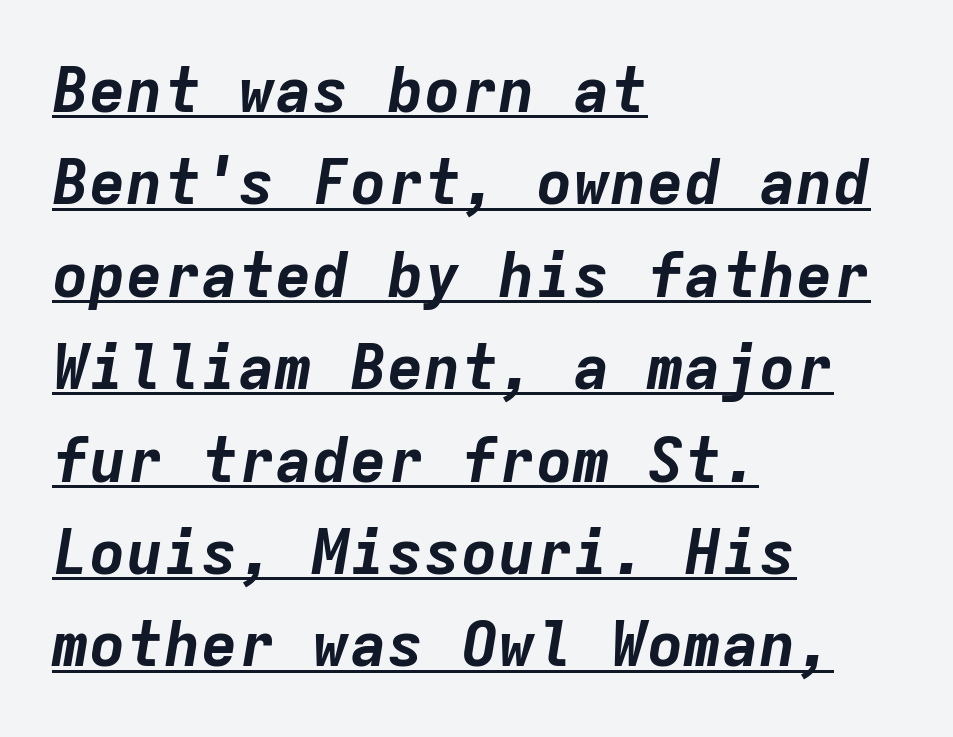
{"italic": "yes", "lean": "right", "slant_degrees": 9, "bold": "yes", "weight": "bold", "width": "normal", "stroke_contrast": "low", "x_height": "medium", "monospaced": "yes", "underline": "yes", "align": "left", "line_spacing": "normal", "line_spacing_ratio": 1.49, "letter_spacing": "normal", "letter_spacing_em": 0.0, "glyph_px": 62}
